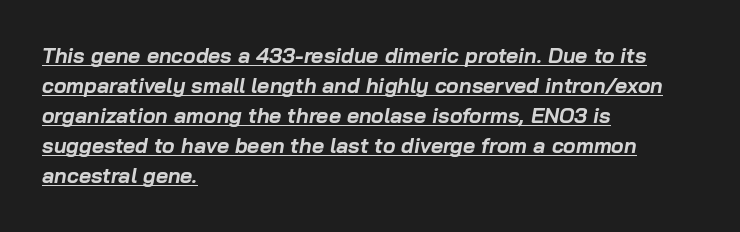
{"italic": "yes", "lean": "right", "slant_degrees": 10, "bold": "yes", "underline": "yes", "align": "left", "line_spacing": "normal", "line_spacing_ratio": 1.43, "letter_spacing": "normal", "letter_spacing_em": 0.0, "glyph_px": 21}
